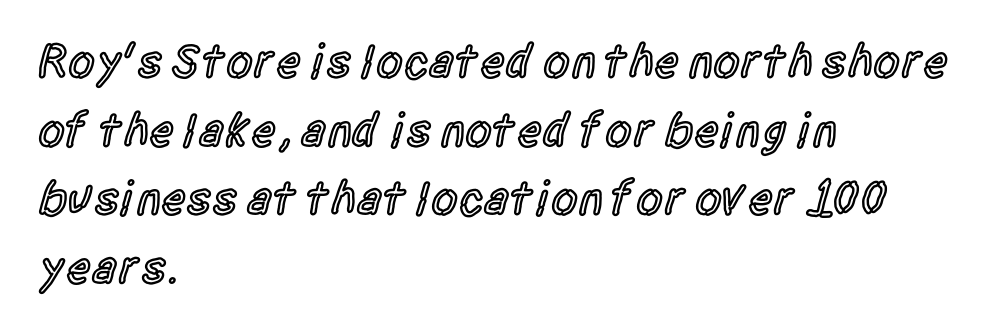
The image shows 48 px semibold, condensed sans-serif type; set left-aligned, normal line spacing (1.43x), normal letter spacing, not underlined; a large x-height.
